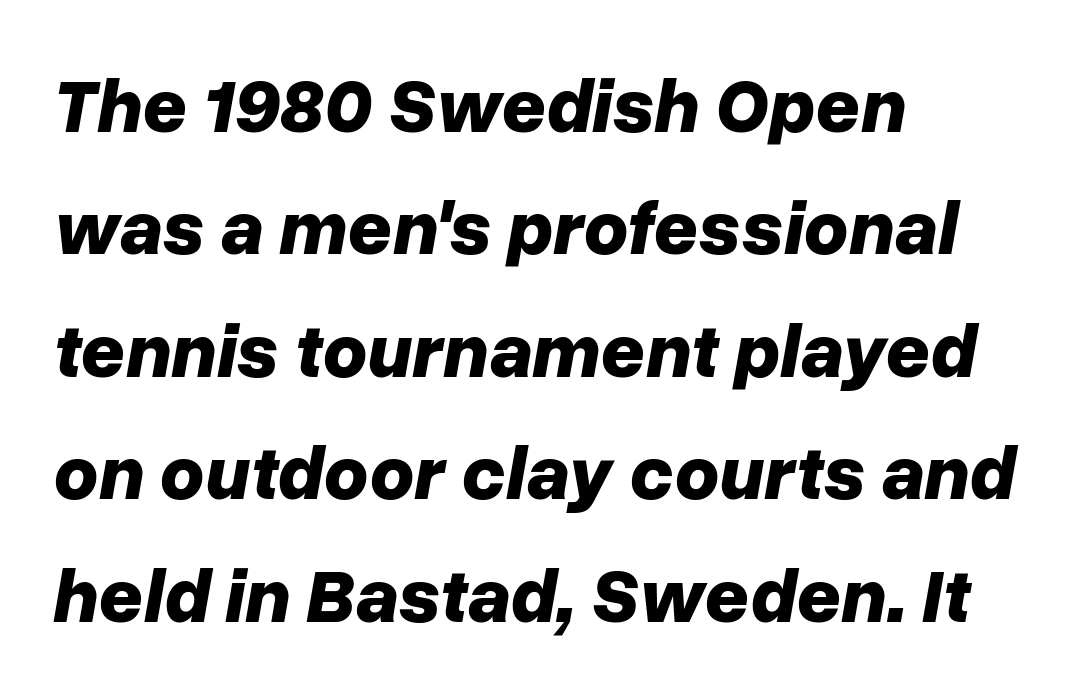
{"italic": "yes", "lean": "right", "slant_degrees": 10, "bold": "yes", "weight": "bold", "width": "normal", "stroke_contrast": "low", "x_height": "medium", "monospaced": "no", "underline": "no", "align": "left", "line_spacing": "normal", "line_spacing_ratio": 1.59, "letter_spacing": "normal", "letter_spacing_em": 0.0, "glyph_px": 77}
